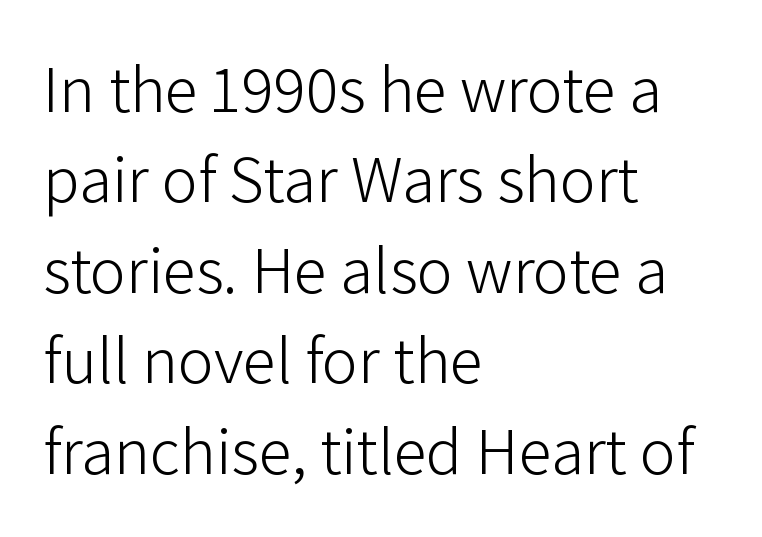
The weight would be labelled regular, book, light, or lighter still. Nobody touched the tracking dial on this one. Posture: straight, roman, zero tilt. Horizontal bands of white between lines are of average thickness. Decoration check: the copy has no underline.
